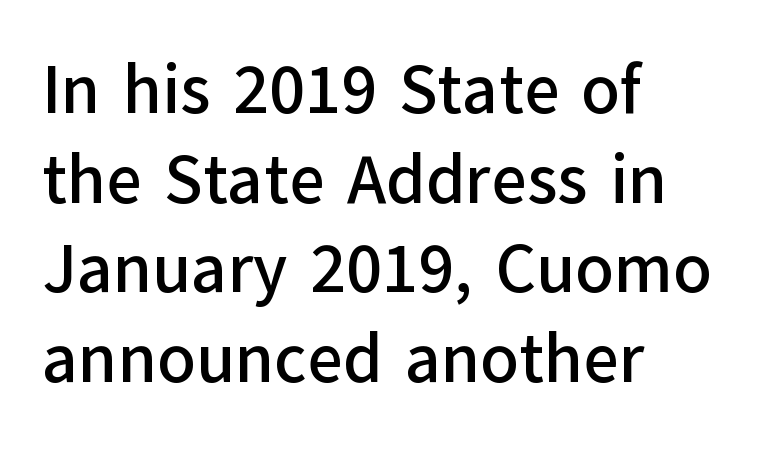
This is the regular roman posture of the typeface. In terms of letterspacing, this is plain default setting. What kind of face is this? One without serifs — a sans. Clear beneath every line of the passage. How would I describe the line gaps? Plain and ordinary. Where is the straight margin? On the left.
